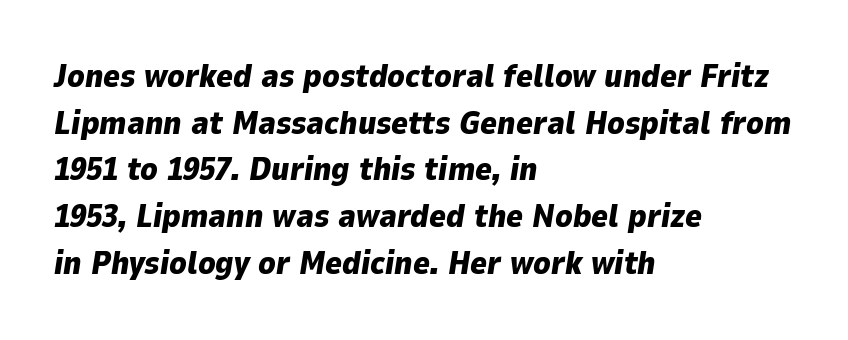
{"italic": "yes", "lean": "right", "slant_degrees": 9, "bold": "yes", "weight": "heavy", "width": "normal", "stroke_contrast": "low", "x_height": "medium", "monospaced": "no", "underline": "no", "align": "left", "line_spacing": "normal", "line_spacing_ratio": 1.46, "letter_spacing": "normal", "letter_spacing_em": 0.0, "glyph_px": 32}
